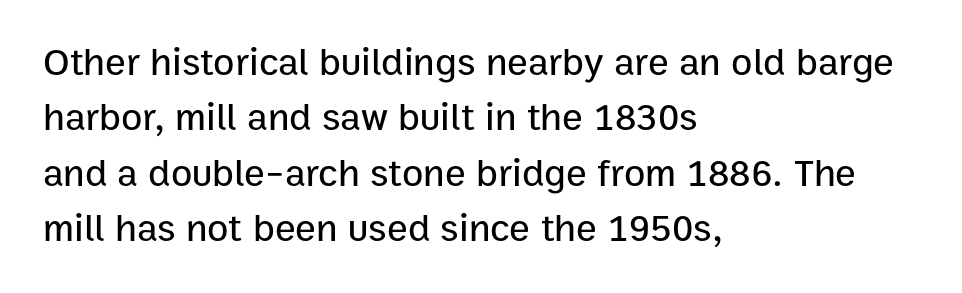
Is this a sans? Yes — the strokes have no serifs. Beneath every word, the page is bare. You can tell it's not italic because the verticals are truly vertical. Alignment: flush left.
